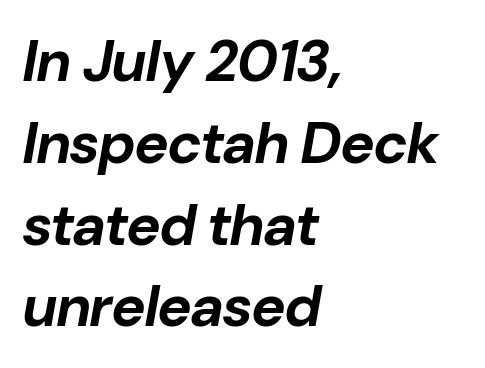
I'd describe the lettering as bold — thick and assertive. Tracking here is standard; glyphs follow each other at the usual distance. There's an unmistakable incline to the writing here. The face used here is proportionally spaced, like ordinary book or web type.
